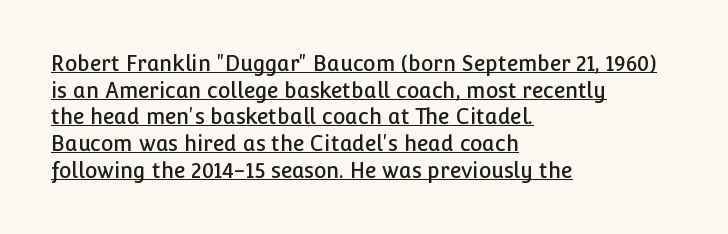
Teacher's note: observe the even left margin — that is flush-left alignment. Letter spacing: default. Rows of type keep a routine distance in the vertical direction. The type sits square on the baseline with zero lean. This is underlined copy, the kind a proofreader might mark for attention.
